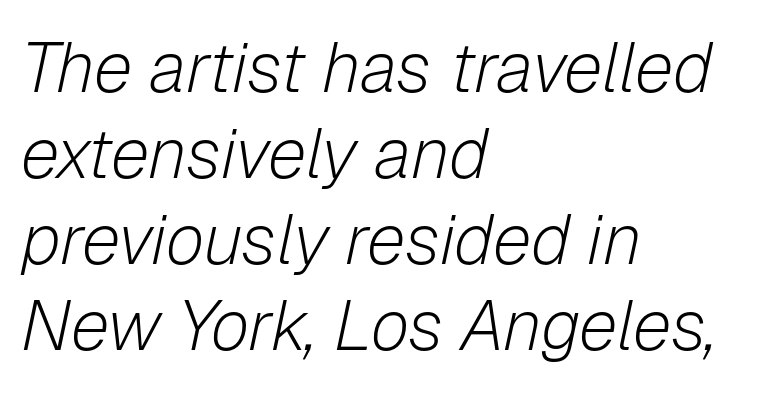
The image shows 70 px light type, italic (leaning right); set left-aligned, line spacing 1.23x, normal letter spacing, not underlined; low stroke contrast and a medium x-height.
